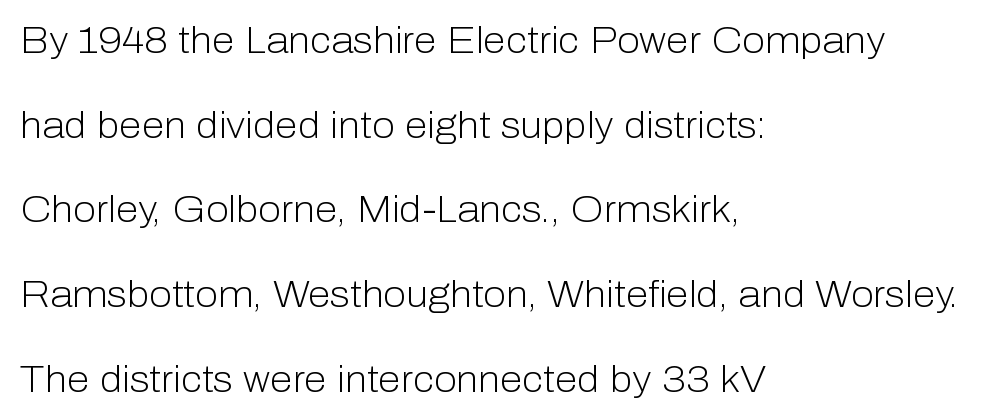
Only glyphs here, with clear space below each row. Is the block centered? No — it sits flush against the left margin. Baseline-to-baseline distance is far greater than the letter height. The rendering shows plain stroke endings on the letterforms — a sans-serif design.
